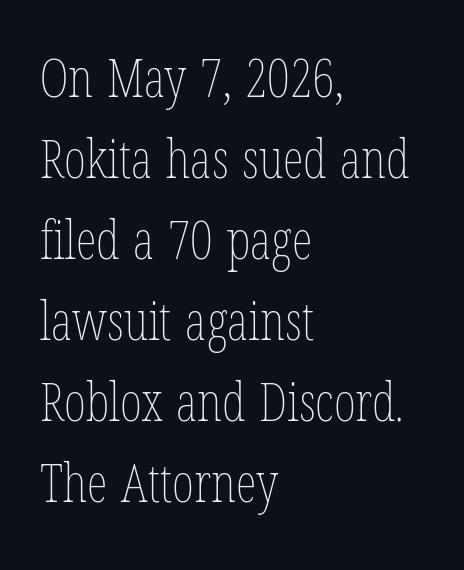
Summary of vertical rhythm: regular, with standard interline spacing. Caption: standard tracking, unaltered. The letters look calm and open, with moderate or lighter stems. Style check: upright. In CSS terms this would be text-align: left. Do the characters align in a grid? No, the font is proportional.
